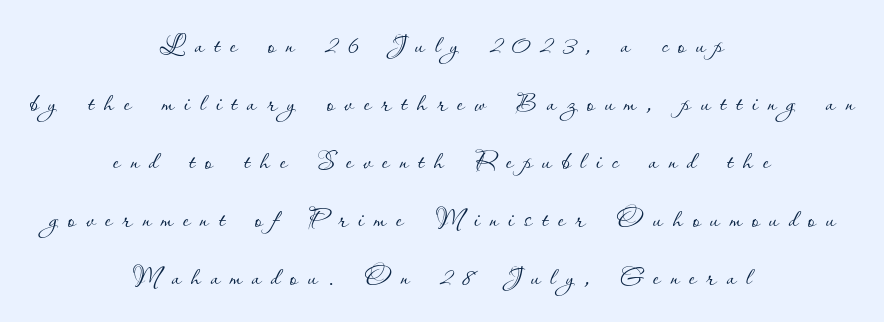
{"bold": "no", "weight": "thin", "width": "normal", "stroke_contrast": "low", "x_height": "small", "monospaced": "no", "underline": "no", "align": "center", "line_spacing": "normal", "line_spacing_ratio": 1.61, "letter_spacing": "wide", "letter_spacing_em": 0.27, "glyph_px": 36}
